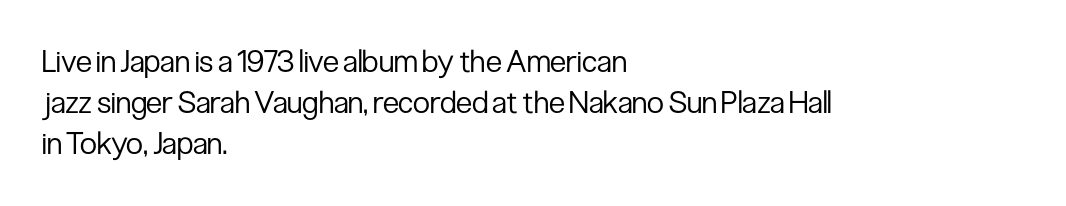
Q: Is the text bold? A: No.
Q: Is the text italic (slanted)? A: No, it is upright.
Q: Is the typeface a serif or a sans-serif typeface? A: Sans-serif.
Q: Is the text underlined? A: No.
Q: How is the paragraph aligned? A: Left-aligned.
Q: Is the spacing between letters normal or unusually wide? A: Normal.
Q: Is the spacing between lines tight, normal or loose? A: Normal.
Q: Width (condensed, normal, or wide)? A: Condensed.
Q: Stroke contrast? A: Low.
Q: x-height? A: Medium.
Q: Monospaced? A: No.
